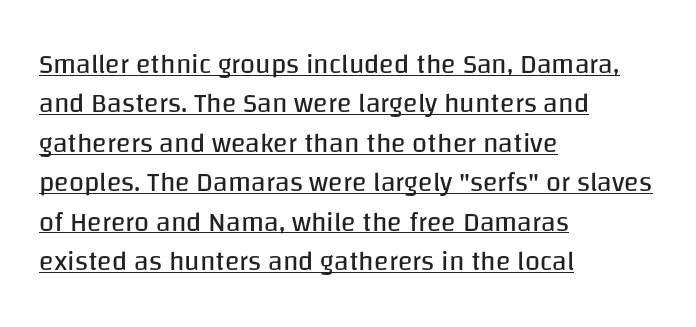
The ragged edge is on the right, which tells us the setting is flush left. The horizontal fit of the characters is conventional and even. Weight: regular or lighter. Notice how the stems are strictly vertical — no italics here. In terms of leading, this rendering sits right in the middle. In designer terms, the underline attribute is active on this setting.
